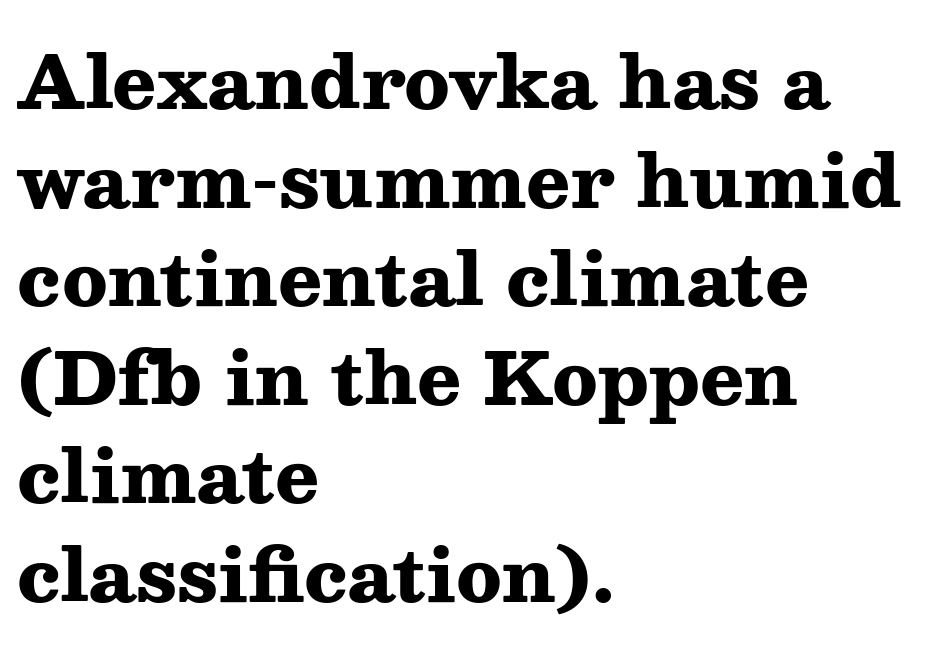
{"serif": "yes", "italic": "no", "bold": "yes", "weight": "heavy", "width": "wide", "stroke_contrast": "medium", "x_height": "medium", "monospaced": "no", "underline": "no", "align": "left", "line_spacing": "normal", "line_spacing_ratio": 1.35, "letter_spacing": "normal", "letter_spacing_em": 0.0, "glyph_px": 73}
